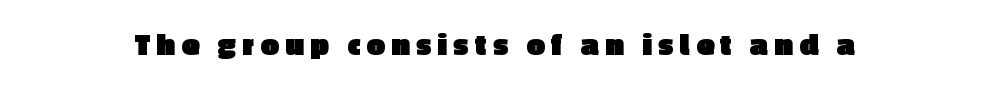
The image shows 32 px heavy sans-serif type, upright; set unusually wide letter spacing (+0.21 em), not underlined; a medium x-height.
